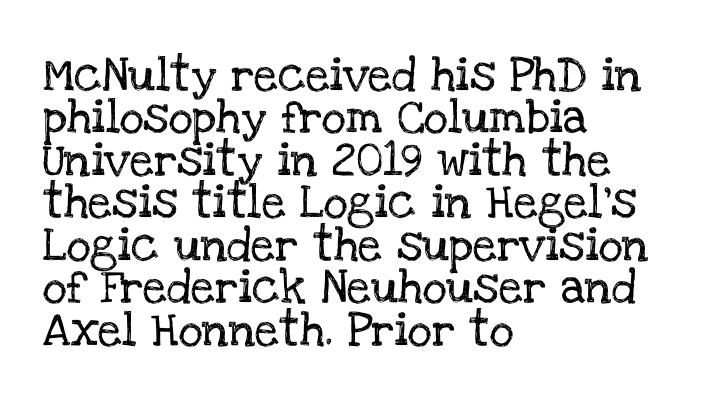
{"serif": "yes", "italic": "no", "width": "normal", "stroke_contrast": "low", "x_height": "large", "monospaced": "no", "underline": "no", "align": "left", "line_spacing": "normal", "line_spacing_ratio": 1.25, "letter_spacing": "normal", "letter_spacing_em": 0.0, "glyph_px": 34}
